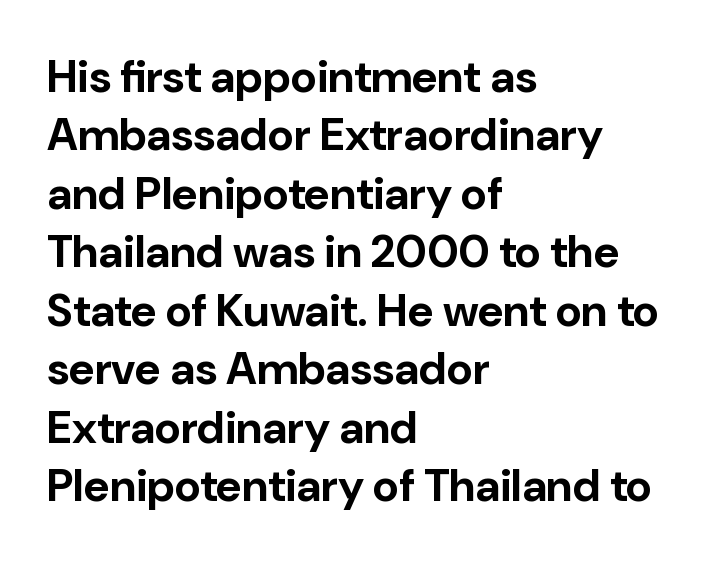
Looks like regular typesetting: each glyph gets only the width it needs. Has an underline been added? It has not. Its strokes are broad and dark, the hallmark of bold type. Font category for this specimen: sans-serif. These lines sit exactly where default settings would place them.
